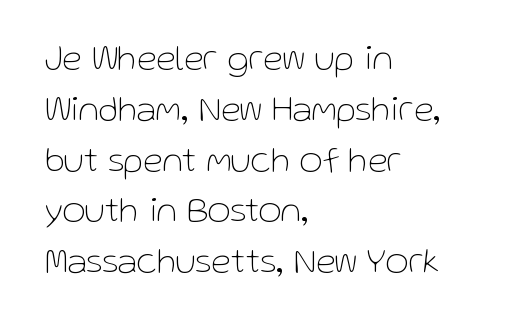
The face used here is proportionally spaced, like ordinary book or web type. Descender tails drop into unmarked territory. There is no visible air inserted between adjacent glyphs. Is the block centered? No — it sits flush against the left margin. The glyphs in this specimen are sans serif. If you drew a line through each stem, it would be perfectly vertical.
